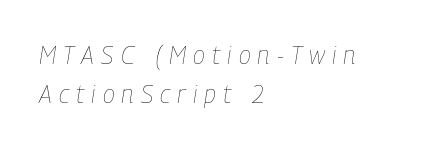
Honestly, the row spacing looks completely unremarkable. The letters look calm and open, with moderate or lighter stems. Looking at the ascenders, they clearly lean. The specimen omits any rule beneath the text block's lines. Reading down the block, your eye returns to a fixed left position each line.
